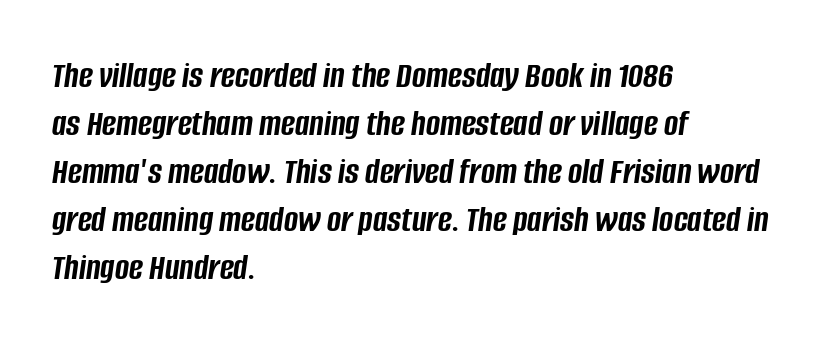
Q: Is the text bold? A: Yes.
Q: Is the text italic (slanted)? A: Yes, it leans right by about 8 degrees.
Q: Is the text underlined? A: No.
Q: How is the paragraph aligned? A: Left-aligned.
Q: Is the spacing between letters normal or unusually wide? A: Normal.
Q: Is the spacing between lines tight, normal or loose? A: Normal.
Q: Width (condensed, normal, or wide)? A: Condensed.
Q: Stroke contrast? A: Low.
Q: x-height? A: Large.
Q: Monospaced? A: No.
